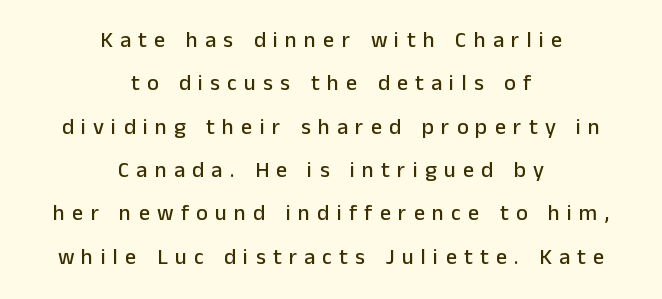
One glance says open: line gaps are wider than usual. Lines of text with bare space underneath. This rendering widens character spacing well past its baseline value. Which margin do the lines hug? Neither — every line sits in the middle. The type sits square on the baseline with zero lean.
